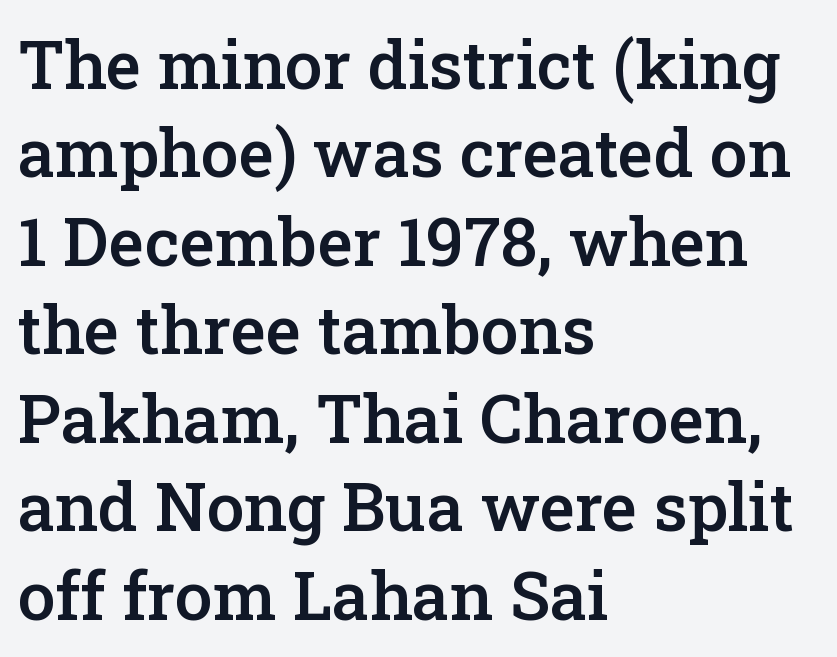
Q: Is the text bold? A: Semi-bold.
Q: Is the text italic (slanted)? A: No, it is upright.
Q: Is the typeface a serif or a sans-serif typeface? A: Serif.
Q: Is the text underlined? A: No.
Q: How is the paragraph aligned? A: Left-aligned.
Q: Is the spacing between letters normal or unusually wide? A: Normal.
Q: Is the spacing between lines tight, normal or loose? A: Normal.
Q: Width (condensed, normal, or wide)? A: Normal.
Q: Stroke contrast? A: Low.
Q: x-height? A: Medium.
Q: Monospaced? A: No.
